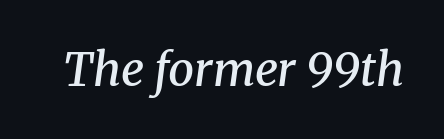
These lines are composed in type with serifs. These lines were composed using italics. Spacing between characters is what you'd get straight out of the box. Rule under the text: the space is simply empty. This sample has the flowing, uneven cadence of proportional lettering. Caption: semibold face, moderately heavy strokes.
